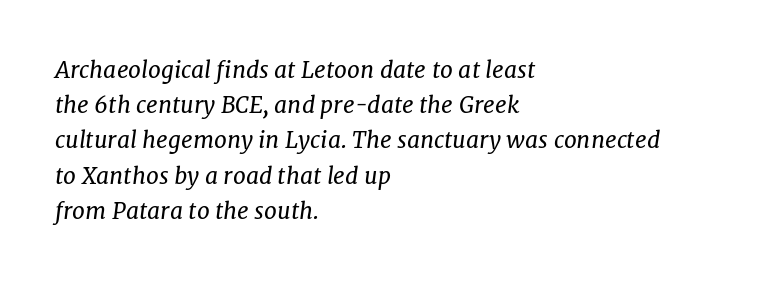
The image shows 23 px text type, italic (leaning right); set left-aligned, normal line spacing (1.53x), normal letter spacing, not underlined.
